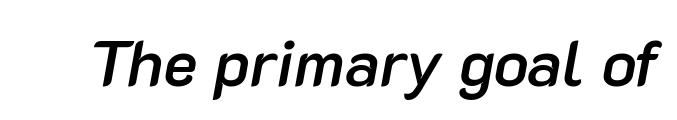
The image shows 65 px semibold type, italic (leaning right); set normal letter spacing, not underlined; low stroke contrast and a medium x-height.
